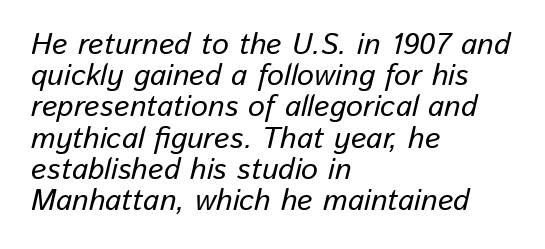
{"italic": "yes", "lean": "right", "slant_degrees": 13, "width": "normal", "stroke_contrast": "low", "x_height": "medium", "monospaced": "no", "underline": "no", "align": "left", "line_spacing": "tight", "line_spacing_ratio": 1.04, "letter_spacing": "normal", "letter_spacing_em": 0.0, "glyph_px": 30}
